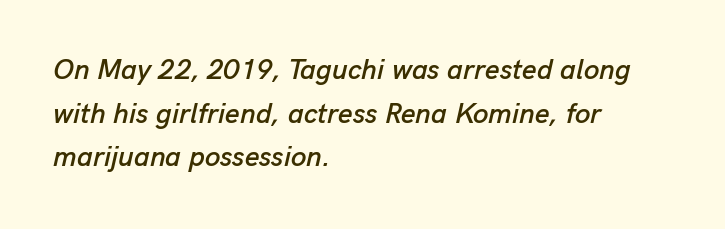
Character widths vary here, with narrow letters taking less room than wide ones. Would a proofreader flag this as italicized? Yes. This sample uses plain, unmodified letter spacing. The space between consecutive lines is moderate. The gap between lines stays unmarked.
